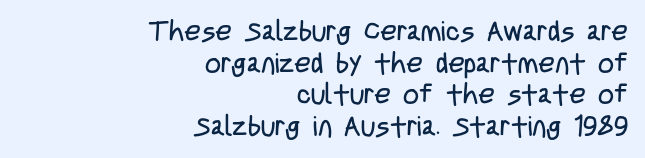
Q: Is the text bold? A: No.
Q: Is the text italic (slanted)? A: No, it is upright.
Q: Is the typeface a serif or a sans-serif typeface? A: Sans-serif.
Q: Is the text underlined? A: No.
Q: How is the paragraph aligned? A: Right-aligned.
Q: Is the spacing between letters normal or unusually wide? A: Normal.
Q: Is the spacing between lines tight, normal or loose? A: Tight.
Q: Width (condensed, normal, or wide)? A: Condensed.
Q: Stroke contrast? A: Low.
Q: x-height? A: Large.
Q: Monospaced? A: No.
